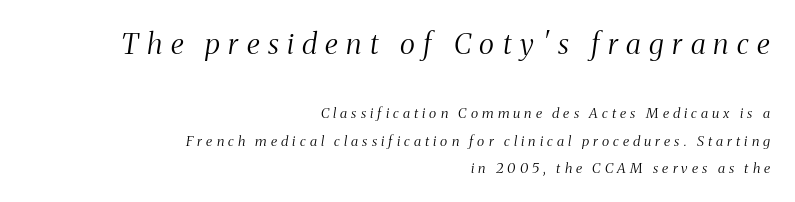
{"serif": "yes", "italic": "yes", "lean": "right", "slant_degrees": 8, "bold": "no", "weight": "light", "width": "condensed", "stroke_contrast": "medium", "x_height": "medium", "monospaced": "no", "underline": "no", "align": "right", "line_spacing": "loose", "line_spacing_ratio": 1.94, "letter_spacing": "wide", "letter_spacing_em": 0.29, "larger_block": "first", "size_ratio": 2.07, "glyph_px": 29}
